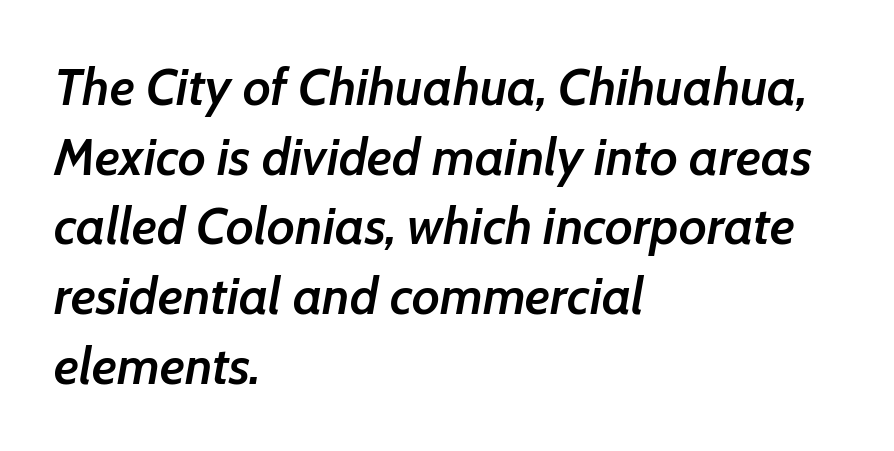
No extra tracking has been applied to these lines. It's the slanting kind of type. Letters rest on an invisible, unmarked baseline. These lines are rendered in a variable-pitch font.
